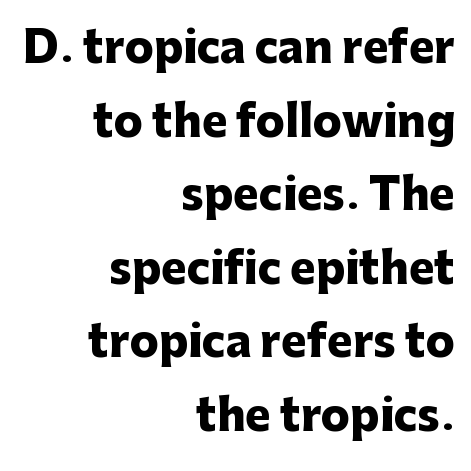
{"serif": "no", "italic": "no", "bold": "yes", "weight": "heavy", "width": "normal", "stroke_contrast": "low", "x_height": "medium", "monospaced": "no", "underline": "no", "align": "right", "line_spacing_ratio": 1.71, "letter_spacing": "normal", "letter_spacing_em": 0.0, "glyph_px": 43}
